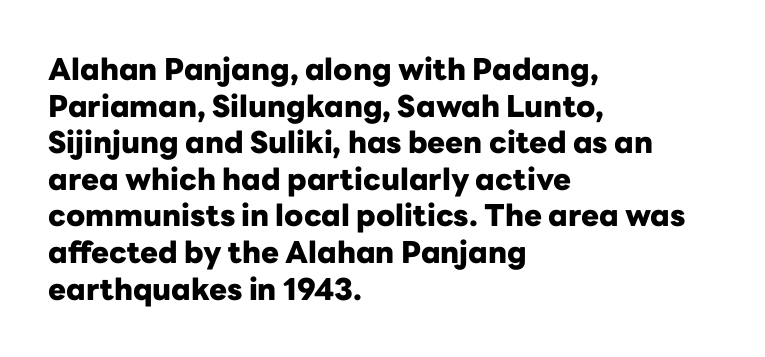
Q: Is the text bold? A: Yes.
Q: Is the text italic (slanted)? A: No, it is upright.
Q: Is the typeface a serif or a sans-serif typeface? A: Sans-serif.
Q: Is the text underlined? A: No.
Q: How is the paragraph aligned? A: Left-aligned.
Q: Is the spacing between letters normal or unusually wide? A: Normal.
Q: Width (condensed, normal, or wide)? A: Normal.
Q: Stroke contrast? A: Low.
Q: x-height? A: Medium.
Q: Monospaced? A: No.
